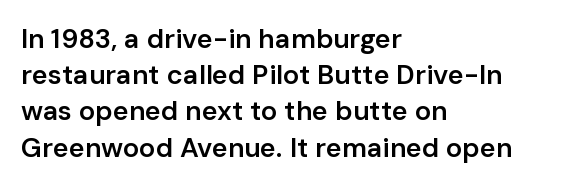
The image shows 27 px text type, upright; set left-aligned, normal line spacing (1.34x), normal letter spacing, not underlined.
